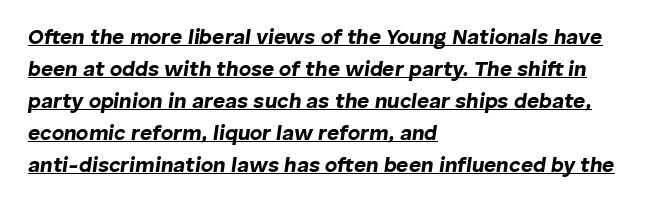
Q: Is the text bold? A: Yes.
Q: Is the text italic (slanted)? A: Yes, it leans right by about 8 degrees.
Q: Is the text underlined? A: Yes.
Q: How is the paragraph aligned? A: Left-aligned.
Q: Is the spacing between letters normal or unusually wide? A: Normal.
Q: Is the spacing between lines tight, normal or loose? A: Normal.
